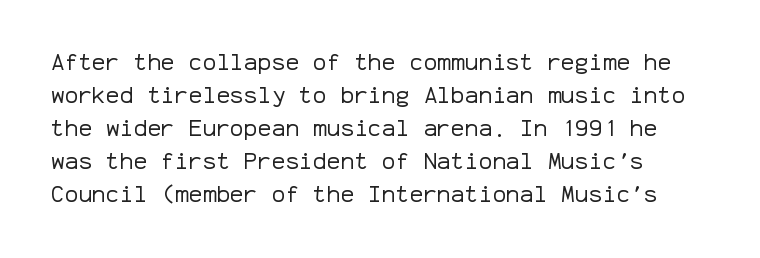
{"italic": "no", "bold": "no", "underline": "no", "line_spacing": "normal", "line_spacing_ratio": 1.43, "letter_spacing": "normal", "letter_spacing_em": 0.0, "glyph_px": 23}
